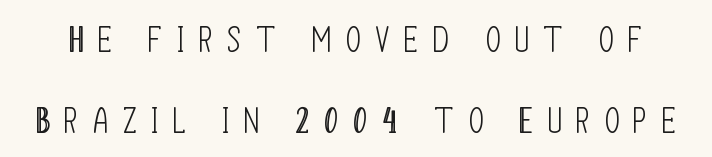
The foot of each line stays bare and open. The lettering stays uniformly vertical, giving the passage a roman look. Stem width sits at or under what a default text font uses. Substantial extra tracking has been applied to these lines.
